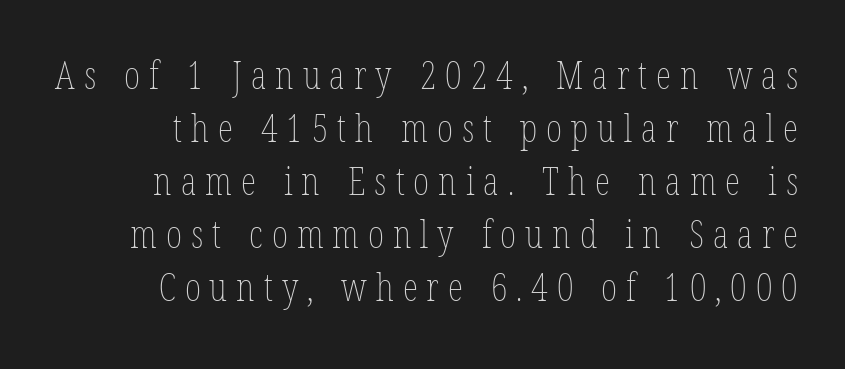
The image shows 39 px thin, condensed type, upright; set normal line spacing (1.36x), unusually wide letter spacing (+0.23 em), not underlined; low stroke contrast and a medium x-height.
